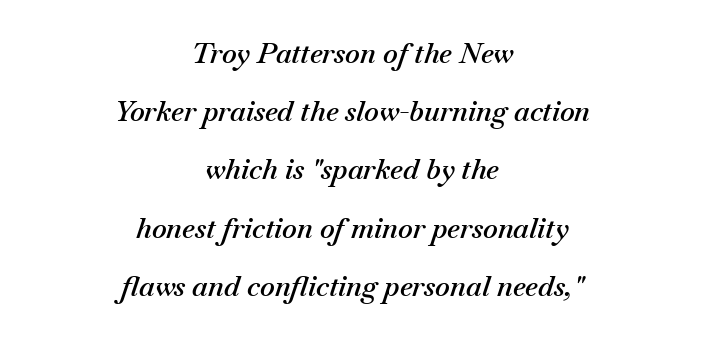
These lines stand farther apart than default settings would place them. Students, this is semibold: more ink than regular, less than bold. The typesetter chose a symmetrical, centered arrangement here. You could not count columns in this text — the font is proportionally spaced.
